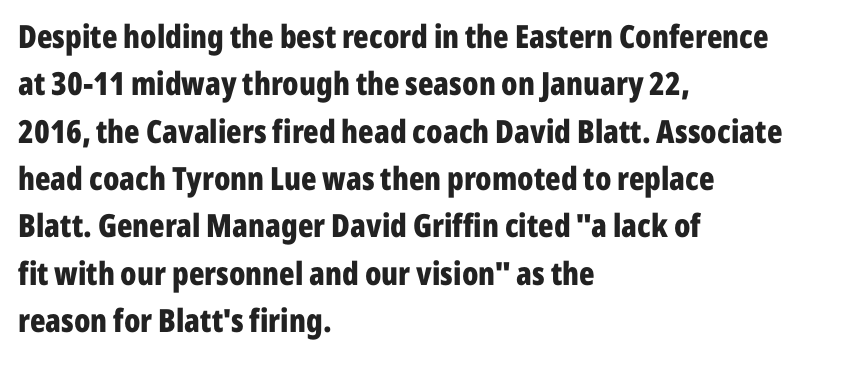
Q: Is the text bold? A: Yes.
Q: Is the text italic (slanted)? A: No, it is upright.
Q: Is the typeface a serif or a sans-serif typeface? A: Sans-serif.
Q: Is the text underlined? A: No.
Q: How is the paragraph aligned? A: Left-aligned.
Q: Is the spacing between letters normal or unusually wide? A: Normal.
Q: Is the spacing between lines tight, normal or loose? A: Normal.
Q: Width (condensed, normal, or wide)? A: Condensed.
Q: Stroke contrast? A: Low.
Q: x-height? A: Medium.
Q: Monospaced? A: No.
